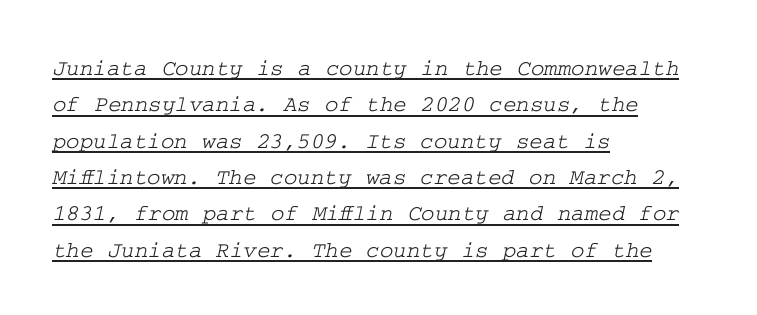
The rendering uses a moderate line-height, typical for paragraphs. The type is set solid horizontally, with unmodified tracking. The typesetter has applied underlining to the passage shown. The compositor pushed each line to the left boundary.
